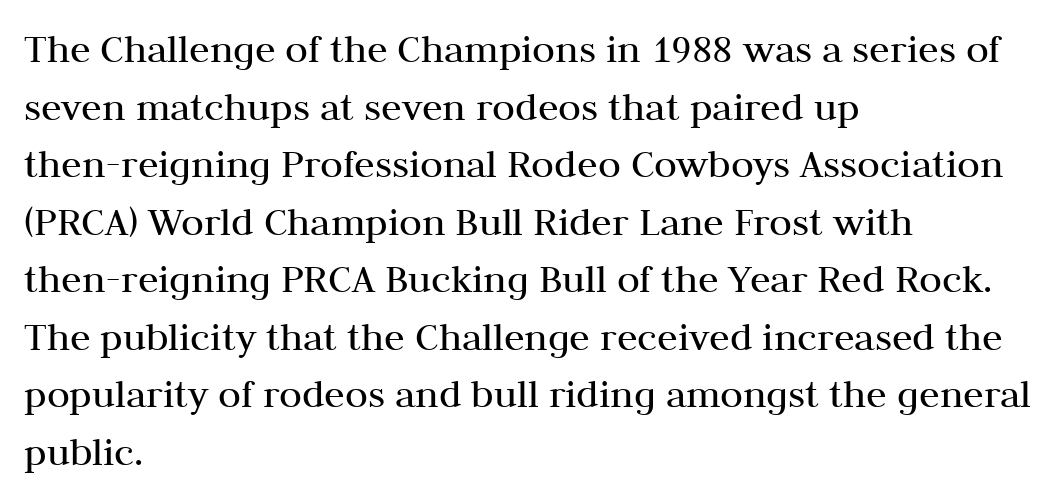
{"serif": "yes", "italic": "no", "bold": "no", "weight": "regular", "width": "normal", "stroke_contrast": "medium", "x_height": "medium", "monospaced": "no", "underline": "no", "align": "left", "line_spacing": "normal", "line_spacing_ratio": 1.37, "letter_spacing": "normal", "letter_spacing_em": 0.0, "glyph_px": 42}
